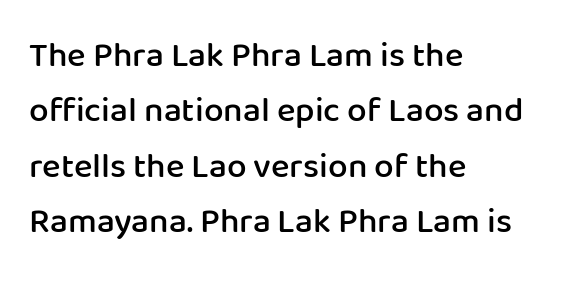
{"serif": "no", "italic": "no", "bold": "semi", "weight": "semibold", "width": "normal", "stroke_contrast": "low", "x_height": "medium", "monospaced": "no", "underline": "no", "align": "left", "line_spacing": "normal", "line_spacing_ratio": 1.58, "letter_spacing": "normal", "letter_spacing_em": 0.0, "glyph_px": 35}
